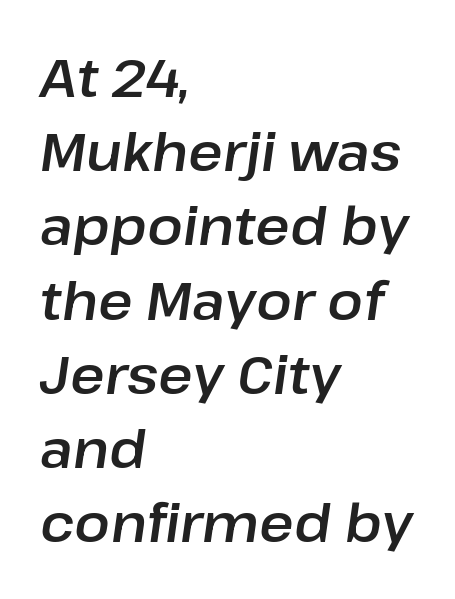
{"italic": "yes", "lean": "right", "slant_degrees": 8, "width": "normal", "stroke_contrast": "low", "x_height": "medium", "monospaced": "no", "underline": "no", "align": "left", "line_spacing": "normal", "line_spacing_ratio": 1.4, "letter_spacing": "normal", "letter_spacing_em": 0.0, "glyph_px": 53}
